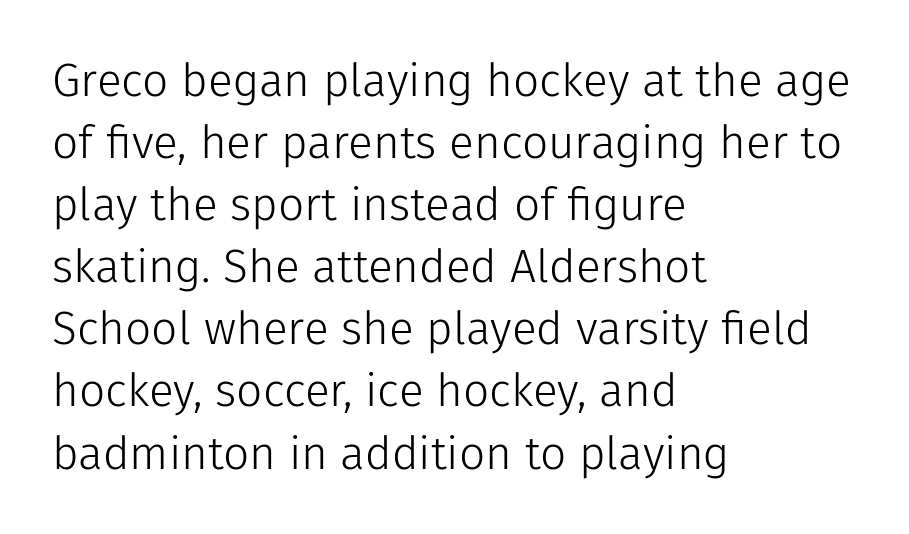
Q: Is the text bold? A: No.
Q: Is the text italic (slanted)? A: No, it is upright.
Q: Is the typeface a serif or a sans-serif typeface? A: Sans-serif.
Q: Is the text underlined? A: No.
Q: How is the paragraph aligned? A: Left-aligned.
Q: Is the spacing between letters normal or unusually wide? A: Normal.
Q: Is the spacing between lines tight, normal or loose? A: Normal.
Q: Width (condensed, normal, or wide)? A: Normal.
Q: Stroke contrast? A: Low.
Q: x-height? A: Medium.
Q: Monospaced? A: No.
